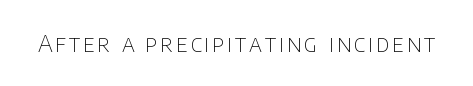
Q: Is the text bold? A: No.
Q: Is the text italic (slanted)? A: No, it is upright.
Q: Is the text underlined? A: No.
